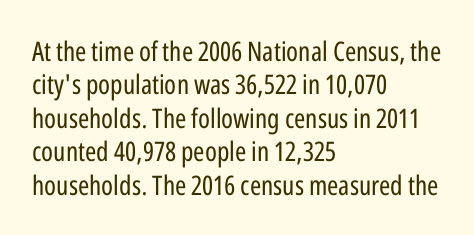
{"italic": "no", "bold": "no", "underline": "no", "align": "left", "line_spacing_ratio": 1.24, "letter_spacing": "normal", "letter_spacing_em": 0.0, "glyph_px": 27}
